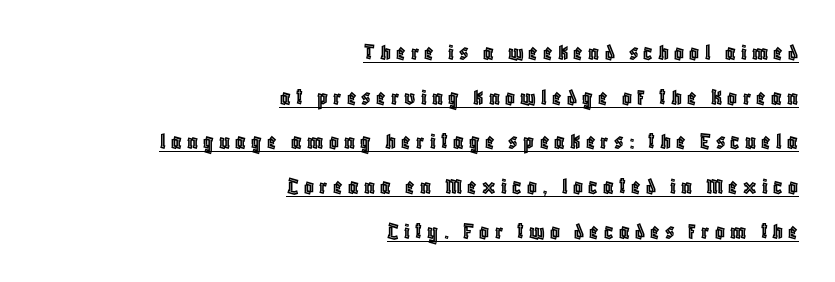
{"italic": "no", "underline": "yes", "align": "right", "line_spacing_ratio": 1.86, "letter_spacing": "wide", "letter_spacing_em": 0.22, "glyph_px": 24}
